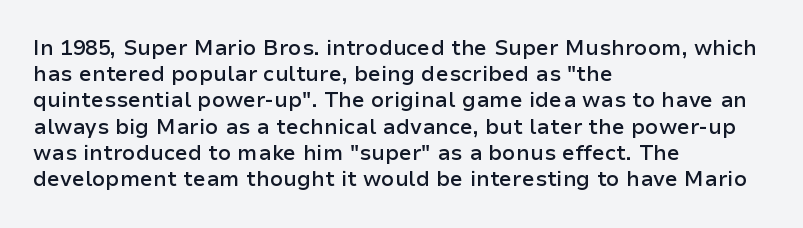
{"italic": "no", "bold": "semi", "underline": "no", "align": "left", "line_spacing": "normal", "line_spacing_ratio": 1.25, "letter_spacing": "normal", "letter_spacing_em": 0.0, "glyph_px": 21}
